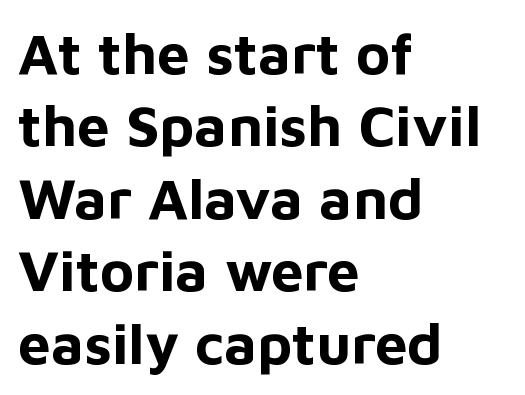
{"serif": "no", "italic": "no", "bold": "yes", "weight": "bold", "width": "normal", "stroke_contrast": "low", "x_height": "medium", "monospaced": "no", "underline": "no", "align": "left", "line_spacing": "normal", "line_spacing_ratio": 1.25, "letter_spacing": "normal", "letter_spacing_em": 0.0, "glyph_px": 58}
